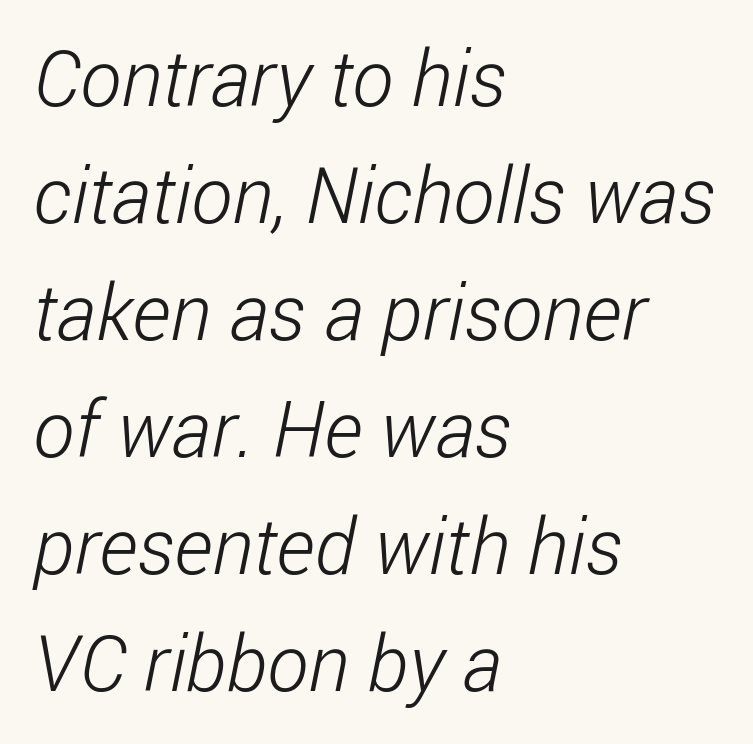
{"serif": "no", "bold": "no", "weight": "light", "width": "condensed", "stroke_contrast": "low", "x_height": "medium", "monospaced": "no", "underline": "no", "align": "left", "line_spacing": "normal", "line_spacing_ratio": 1.5, "letter_spacing": "normal", "letter_spacing_em": 0.0, "glyph_px": 78}
